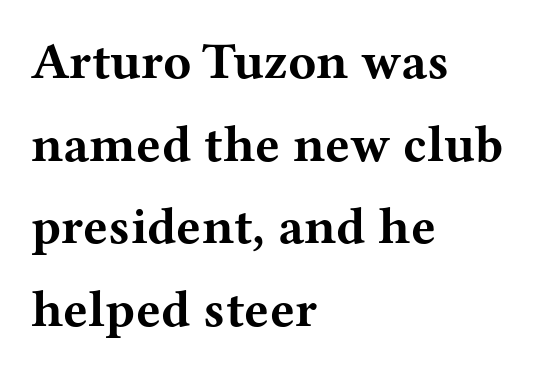
Q: Is the text bold? A: Yes.
Q: Is the text italic (slanted)? A: No, it is upright.
Q: Is the typeface a serif or a sans-serif typeface? A: Serif.
Q: Is the text underlined? A: No.
Q: How is the paragraph aligned? A: Left-aligned.
Q: Is the spacing between letters normal or unusually wide? A: Normal.
Q: Is the spacing between lines tight, normal or loose? A: Normal.
Q: Width (condensed, normal, or wide)? A: Wide.
Q: Stroke contrast? A: Medium.
Q: x-height? A: Medium.
Q: Monospaced? A: No.
